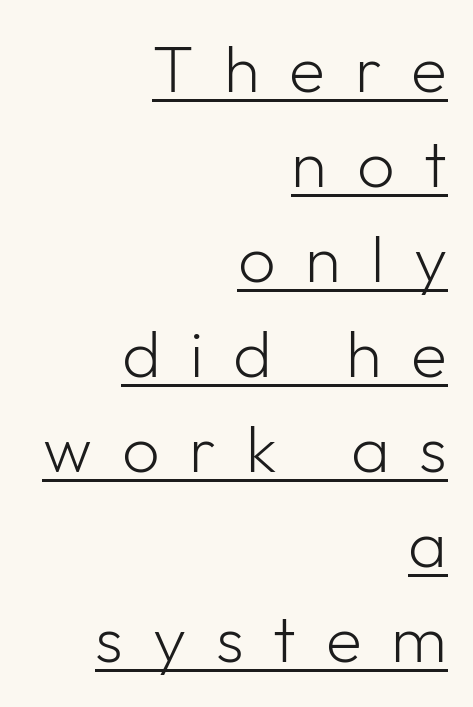
Q: Is the text bold? A: No.
Q: Is the text italic (slanted)? A: No, it is upright.
Q: Is the typeface a serif or a sans-serif typeface? A: Sans-serif.
Q: Is the text underlined? A: Yes.
Q: How is the paragraph aligned? A: Right-aligned.
Q: Is the spacing between letters normal or unusually wide? A: Unusually wide.
Q: Is the spacing between lines tight, normal or loose? A: Normal.
Q: Width (condensed, normal, or wide)? A: Normal.
Q: Stroke contrast? A: Low.
Q: x-height? A: Medium.
Q: Monospaced? A: No.
